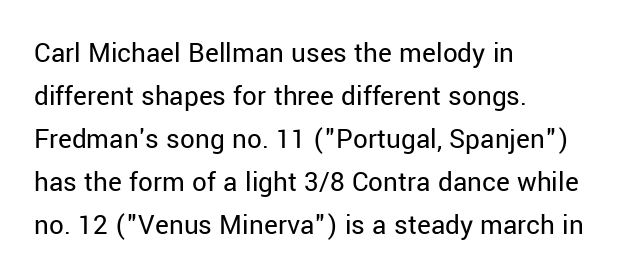
Q: Is the text bold? A: No.
Q: Is the text italic (slanted)? A: No, it is upright.
Q: Is the typeface a serif or a sans-serif typeface? A: Sans-serif.
Q: Is the text underlined? A: No.
Q: How is the paragraph aligned? A: Left-aligned.
Q: Is the spacing between letters normal or unusually wide? A: Normal.
Q: Is the spacing between lines tight, normal or loose? A: Normal.
Q: Width (condensed, normal, or wide)? A: Normal.
Q: Stroke contrast? A: Low.
Q: x-height? A: Medium.
Q: Monospaced? A: No.
